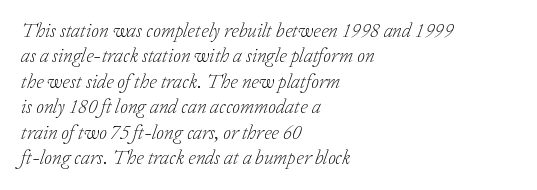
Characters follow at the spacing the type designer built in. Words float on clear page, feet unadorned. Line starts are locked; line ends wander. Notice how the stems are inclined rather than vertical — that's the hallmark of italics. Is the type heavy? It reads as light-to-regular instead. The space between consecutive lines is moderate.
